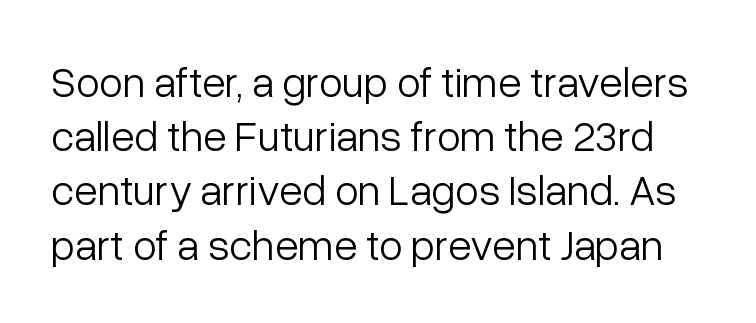
These glyphs show unthickened strokes, regular width or finer. No feet cap the strokes, marking this as sans-serif type. Characters remain perfectly vertical along every line. The glyphs are unaccompanied by any horizontal stroke below them.
